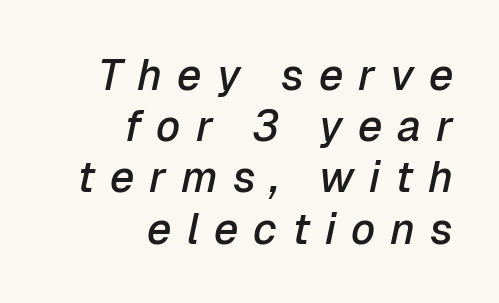
Q: Is the text bold? A: Semi-bold.
Q: Is the text italic (slanted)? A: Yes, it leans right by about 12 degrees.
Q: Is the text underlined? A: No.
Q: How is the paragraph aligned? A: Right-aligned.
Q: Is the spacing between letters normal or unusually wide? A: Unusually wide.
Q: Width (condensed, normal, or wide)? A: Normal.
Q: Stroke contrast? A: Low.
Q: x-height? A: Medium.
Q: Monospaced? A: No.
